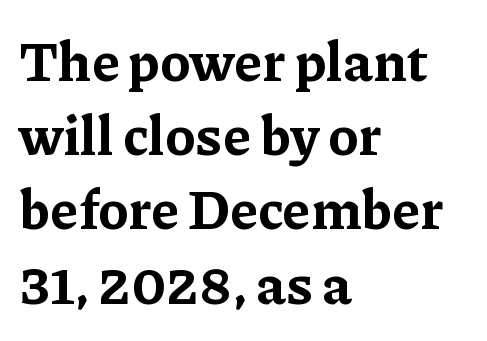
The image shows 55 px bold serif type, upright; set left-aligned, normal line spacing (1.35x), normal letter spacing, not underlined; low stroke contrast and a medium x-height.
